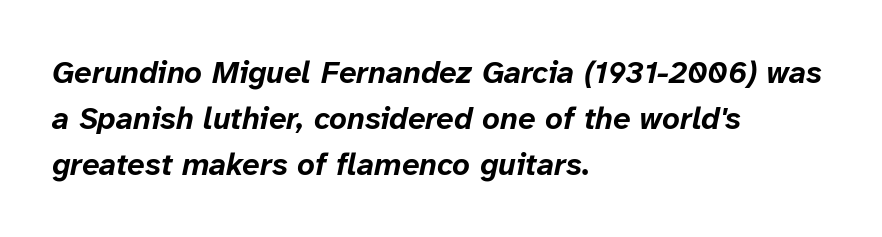
Q: Is the text bold? A: Yes.
Q: Is the text italic (slanted)? A: Yes, it leans right by about 12 degrees.
Q: Is the text underlined? A: No.
Q: How is the paragraph aligned? A: Left-aligned.
Q: Is the spacing between letters normal or unusually wide? A: Normal.
Q: Is the spacing between lines tight, normal or loose? A: Normal.
Q: Width (condensed, normal, or wide)? A: Normal.
Q: Stroke contrast? A: Low.
Q: x-height? A: Medium.
Q: Monospaced? A: No.
